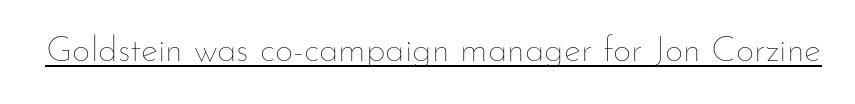
Q: Is the text bold? A: No.
Q: Is the text italic (slanted)? A: No, it is upright.
Q: Is the text underlined? A: Yes.
Q: Is the spacing between letters normal or unusually wide? A: Normal.
Q: Width (condensed, normal, or wide)? A: Normal.
Q: Stroke contrast? A: Low.
Q: x-height? A: Small.
Q: Monospaced? A: No.
